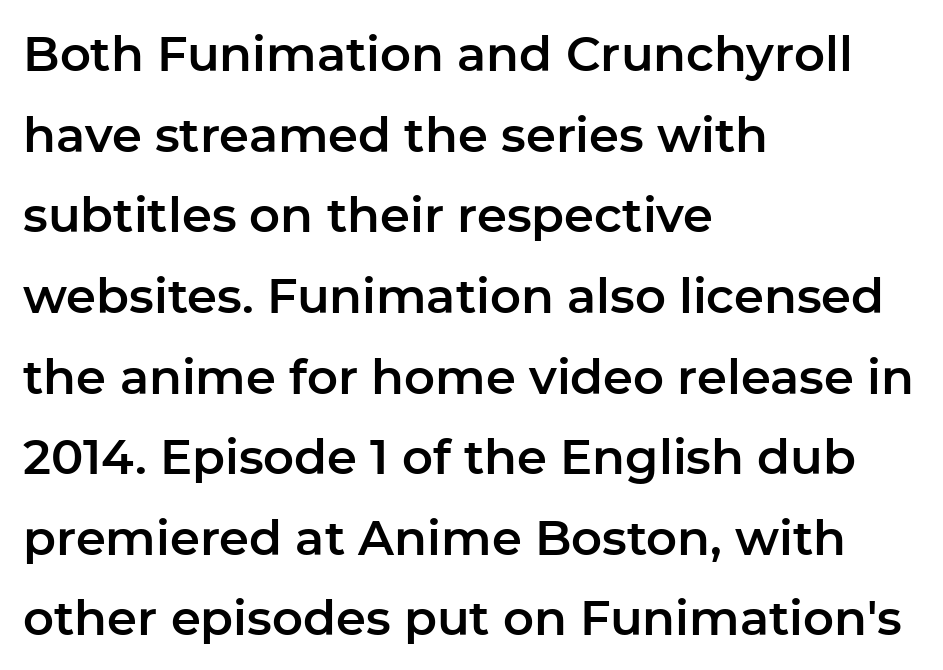
Q: Is the text italic (slanted)? A: No, it is upright.
Q: Is the typeface a serif or a sans-serif typeface? A: Sans-serif.
Q: Is the text underlined? A: No.
Q: How is the paragraph aligned? A: Left-aligned.
Q: Is the spacing between letters normal or unusually wide? A: Normal.
Q: Is the spacing between lines tight, normal or loose? A: Normal.
Q: Width (condensed, normal, or wide)? A: Normal.
Q: Stroke contrast? A: Low.
Q: x-height? A: Medium.
Q: Monospaced? A: No.
